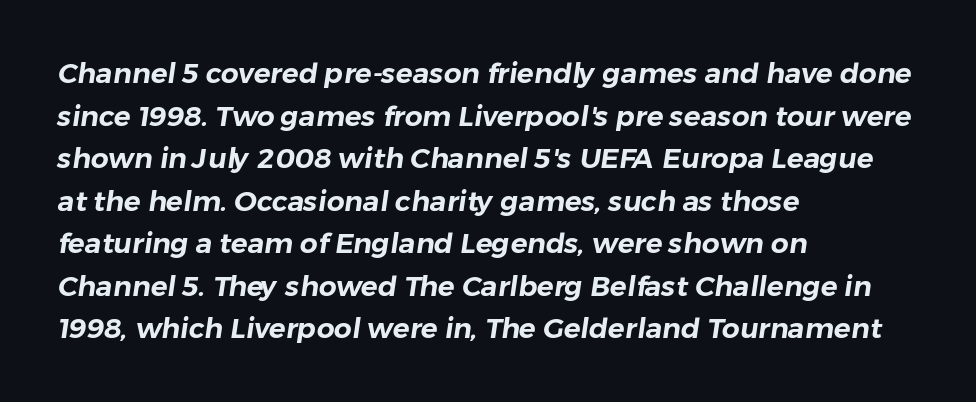
Casual observation: everything's shoved over to the left. Is the letter spacing exaggerated? No — it looks like the ordinary default. Looks like regular typesetting: each glyph gets only the width it needs. Rows of type keep a routine distance in the vertical direction. The glyphs in this specimen are sans serif.
